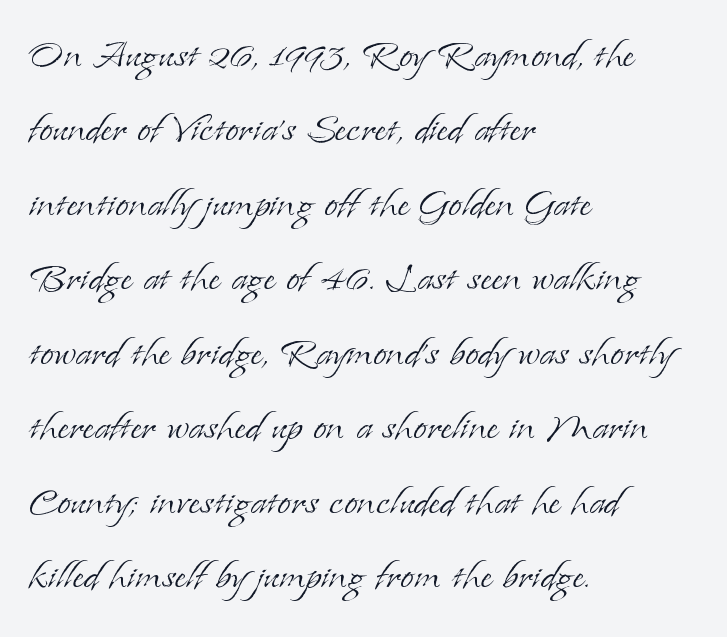
Q: Is the text bold? A: No.
Q: Is the text italic (slanted)? A: Yes.
Q: Is the typeface a serif or a sans-serif typeface? A: Serif.
Q: Is the text underlined? A: No.
Q: How is the paragraph aligned? A: Left-aligned.
Q: Is the spacing between letters normal or unusually wide? A: Normal.
Q: Is the spacing between lines tight, normal or loose? A: Normal.
Q: Width (condensed, normal, or wide)? A: Normal.
Q: Stroke contrast? A: Low.
Q: x-height? A: Small.
Q: Monospaced? A: No.
